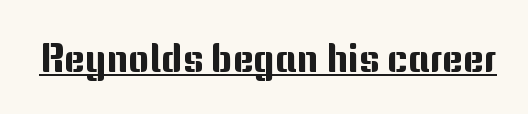
In terms of letterspacing, this is plain default setting. No feet cap the strokes, marking this as sans-serif type. A typesetter would call this proportional, since set widths differ per character. Check the space under the baseline: a stroke is drawn there. Characters remain perfectly vertical along every line.
